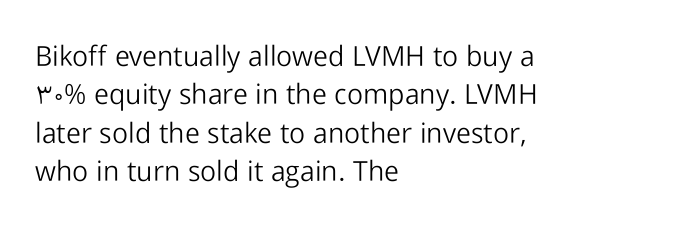
{"serif": "no", "italic": "no", "bold": "no", "weight": "light", "width": "normal", "stroke_contrast": "low", "x_height": "medium", "monospaced": "no", "underline": "no", "align": "left", "line_spacing": "normal", "line_spacing_ratio": 1.37, "letter_spacing": "normal", "letter_spacing_em": 0.0, "glyph_px": 28}
